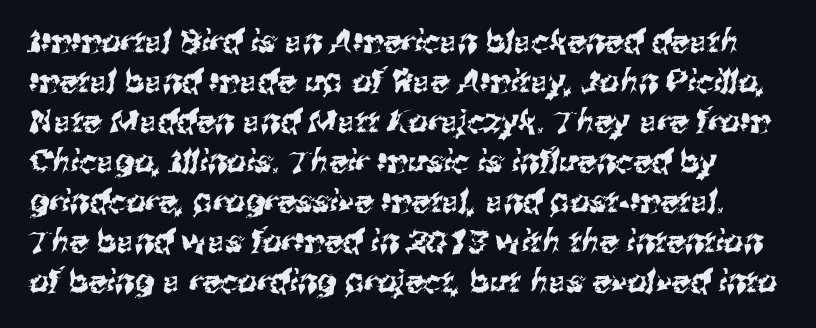
{"serif": "no", "width": "normal", "stroke_contrast": "medium", "x_height": "medium", "monospaced": "no", "underline": "no", "line_spacing": "normal", "line_spacing_ratio": 1.29, "letter_spacing": "normal", "letter_spacing_em": 0.0, "glyph_px": 31}
